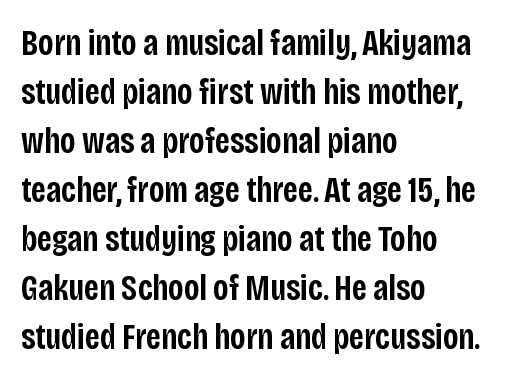
{"serif": "no", "italic": "no", "bold": "semi", "weight": "semibold", "width": "condensed", "stroke_contrast": "low", "x_height": "large", "monospaced": "no", "underline": "no", "align": "left", "line_spacing": "normal", "line_spacing_ratio": 1.36, "letter_spacing": "normal", "letter_spacing_em": 0.0, "glyph_px": 36}
